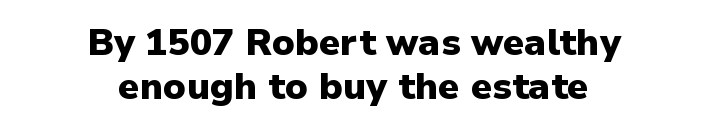
The image shows 37 px heavy sans-serif type, upright; set centered, line spacing 1.18x, normal letter spacing, not underlined; low stroke contrast and a medium x-height.
